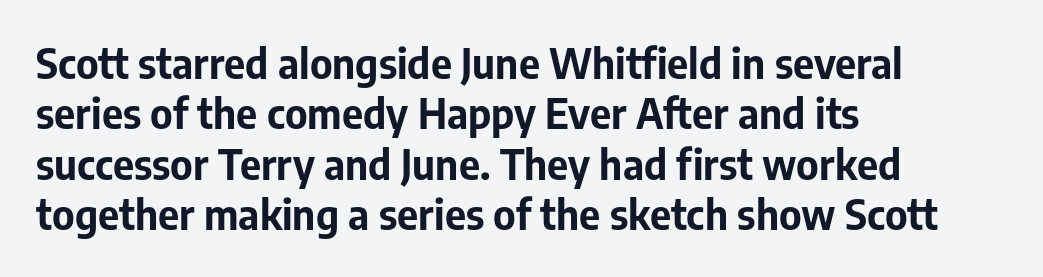
The image shows 41 px bold sans-serif type, upright; set left-aligned, line spacing 1.23x, normal letter spacing, not underlined; low stroke contrast and a medium x-height.
